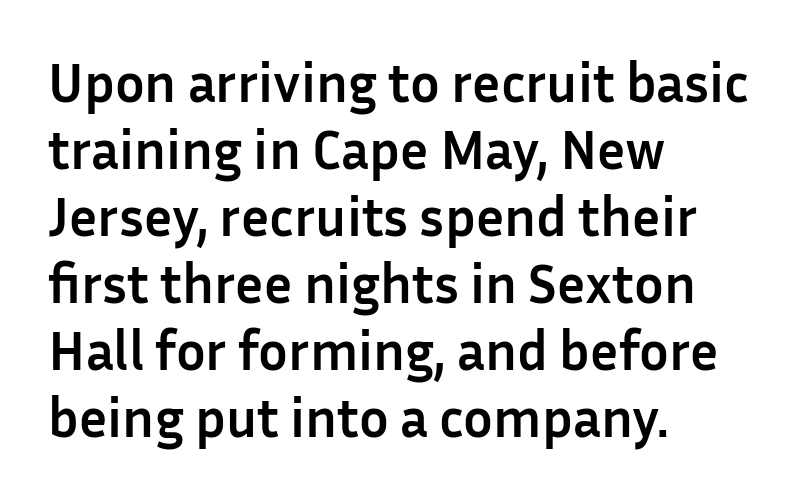
The image shows 55 px semibold sans-serif type, upright; set left-aligned, line spacing 1.22x, normal letter spacing, not underlined; low stroke contrast and a medium x-height.
